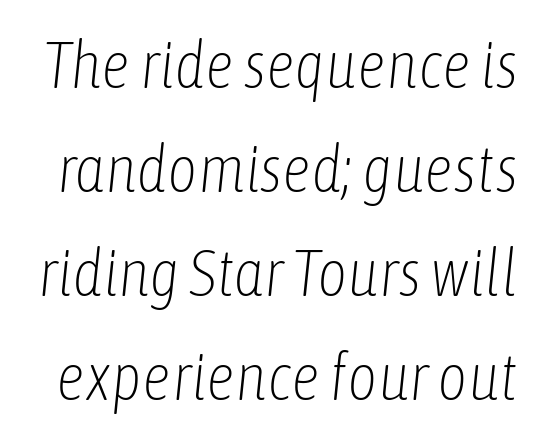
Emphasis-style slanted type is in use. Nobody touched the tracking dial on this one. Note the varied advance widths — an 'i' is clearly narrower than an 'm'. No word sits above an underline. Summary of weight: not heavy and not bold.
